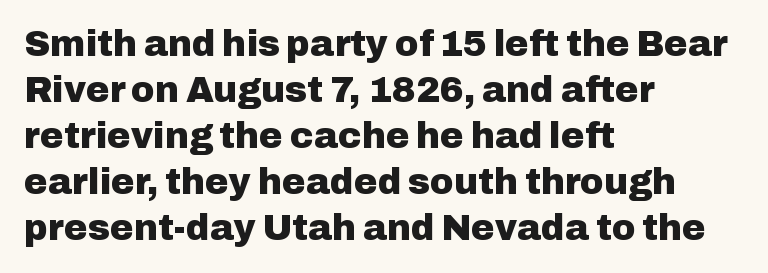
The image shows 36 px heavy sans-serif type, upright; set left-aligned, normal line spacing (1.28x), normal letter spacing, not underlined; low stroke contrast and a medium x-height.
